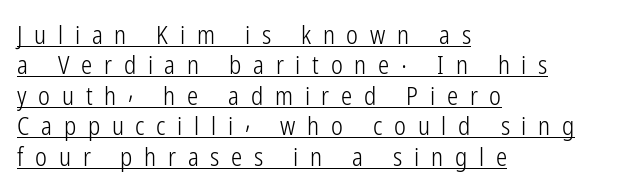
{"italic": "no", "bold": "no", "underline": "yes", "align": "left", "line_spacing_ratio": 1.22, "letter_spacing": "wide", "letter_spacing_em": 0.47, "glyph_px": 25}
